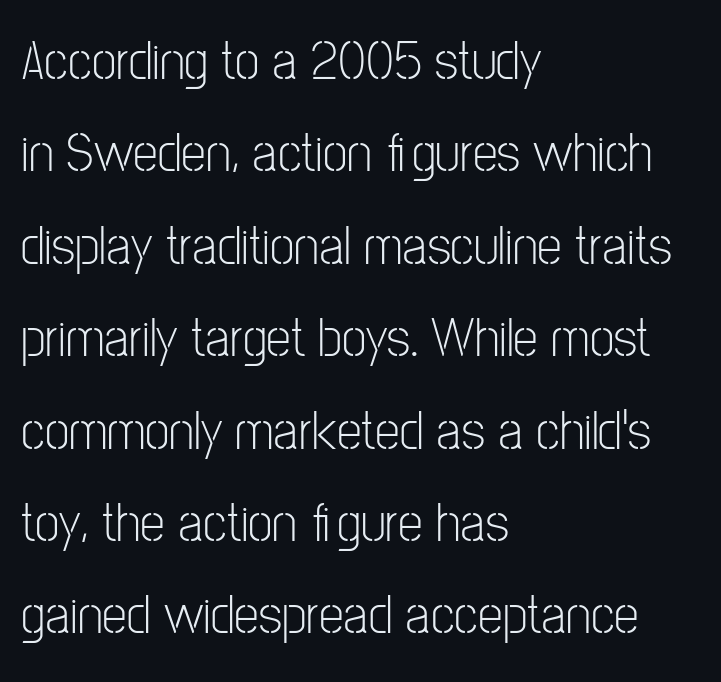
Standard letterfit; no display-style spreading of the glyphs. Proportional: the letters do not fall into vertical columns. The leading is moderate, giving the passage an even texture. The font's upright variant was chosen for this text. Type style note: lacks serifs. Stems here are at most as thick as an everyday book face.
